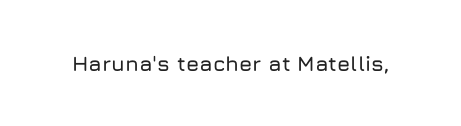
Every character sits straight up, as roman type does. The string is rendered with underlining switched off. Students, note that the glyphs here touch the page at normal intervals.
